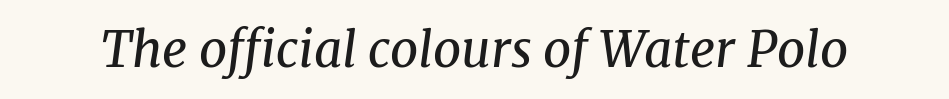
The image shows 49 px regular-weight serif type, italic (leaning right); set normal letter spacing, not underlined; medium stroke contrast and a medium x-height.
